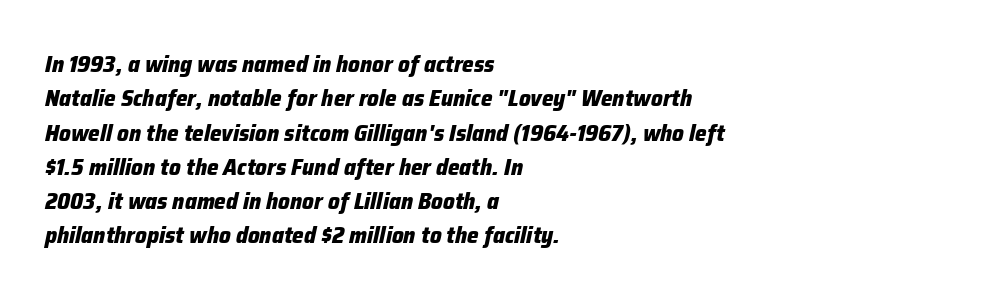
{"italic": "yes", "lean": "right", "slant_degrees": 12, "bold": "yes", "underline": "no", "align": "left", "line_spacing": "normal", "line_spacing_ratio": 1.49, "letter_spacing": "normal", "letter_spacing_em": 0.0, "glyph_px": 23}
